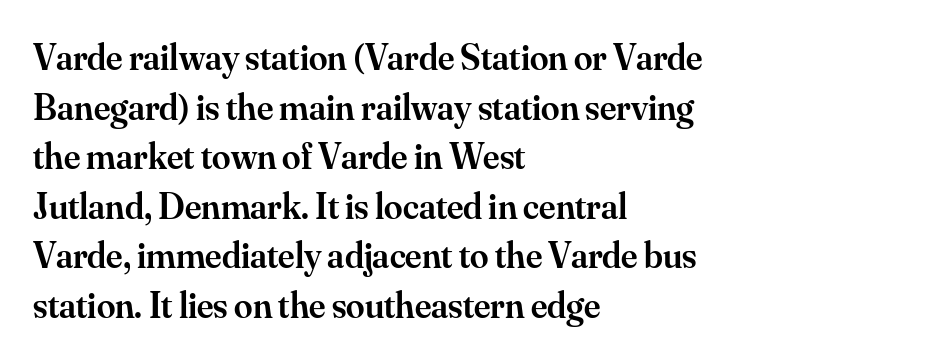
The image shows 37 px semibold serif type, upright; set left-aligned, normal line spacing (1.34x), normal letter spacing, not underlined; medium stroke contrast and a small x-height.
